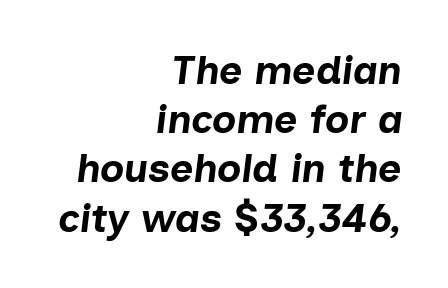
The paragraph shown leans on its right margin. Looking at the ascenders, they clearly lean. Bold? Absolutely — the strokes are thick and heavy. A bare baseline throughout the passage. This sample has the flowing, uneven cadence of proportional lettering. The horizontal fit of the characters is conventional and even.
